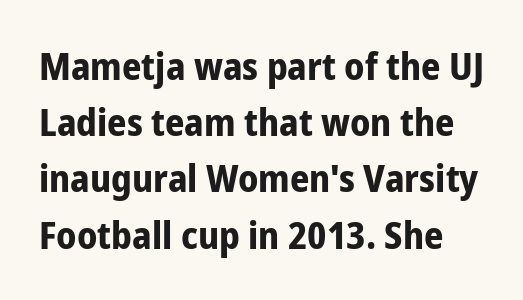
The image shows 38 px bold, condensed sans-serif type, upright; set normal line spacing (1.48x), normal letter spacing, not underlined; low stroke contrast and a medium x-height.
